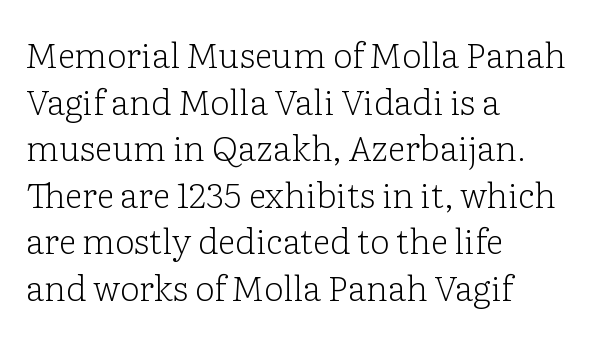
The foot of each line stays bare and open. This sample is left-justified, so line endings fall wherever the words run out. This rendering employs a face with finishing strokes, i.e., a serif. Notice how descenders clear the ascenders below comfortably — that's standard leading. On a weight scale, this lands at 450 or below.
